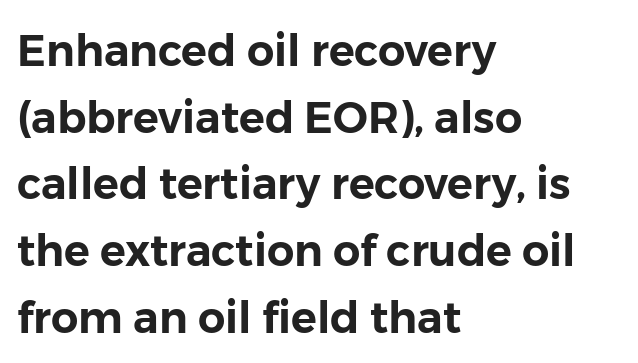
Character widths vary here, with narrow letters taking less room than wide ones. Clear beneath every line of the passage. Posture: straight, roman, zero tilt. Each line starts at the same left margin while the right side varies. Nothing unusual about the tracking: characters are spaced as the font intends.
